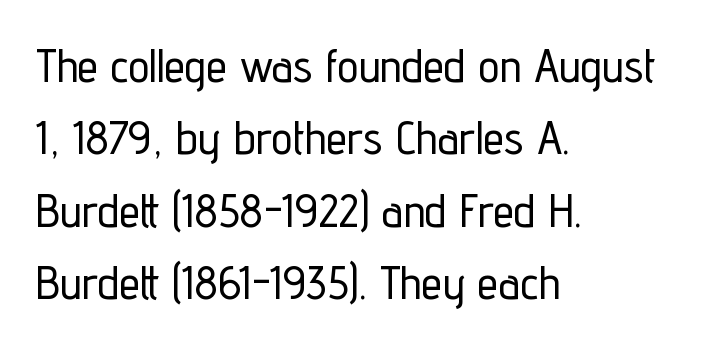
{"serif": "no", "italic": "no", "width": "condensed", "stroke_contrast": "low", "x_height": "medium", "monospaced": "no", "underline": "no", "align": "left", "line_spacing": "normal", "line_spacing_ratio": 1.54, "letter_spacing": "normal", "letter_spacing_em": 0.0, "glyph_px": 47}
